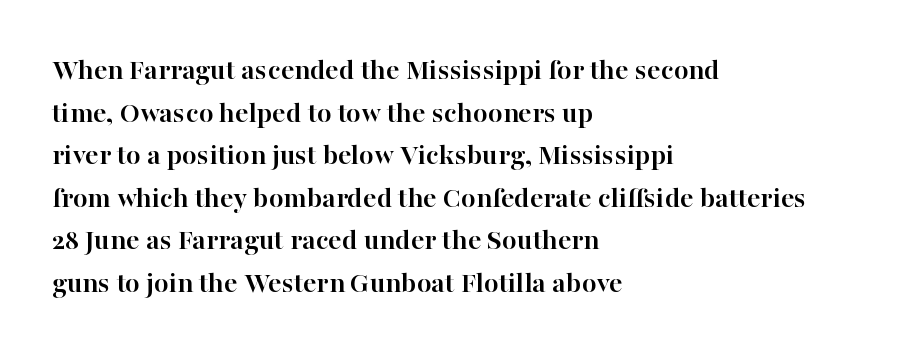
Q: Is the text bold? A: Yes.
Q: Is the text italic (slanted)? A: No, it is upright.
Q: Is the typeface a serif or a sans-serif typeface? A: Serif.
Q: Is the text underlined? A: No.
Q: How is the paragraph aligned? A: Left-aligned.
Q: Is the spacing between letters normal or unusually wide? A: Normal.
Q: Is the spacing between lines tight, normal or loose? A: Normal.
Q: Width (condensed, normal, or wide)? A: Normal.
Q: Stroke contrast? A: High.
Q: x-height? A: Medium.
Q: Monospaced? A: No.
